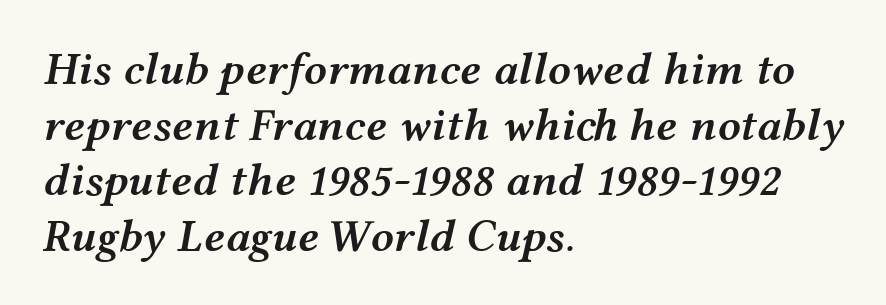
{"italic": "yes", "lean": "right", "slant_degrees": 12, "bold": "semi", "weight": "semibold", "width": "wide", "stroke_contrast": "medium", "x_height": "medium", "monospaced": "no", "underline": "no", "align": "left", "line_spacing_ratio": 1.21, "letter_spacing": "normal", "letter_spacing_em": 0.0, "glyph_px": 46}
